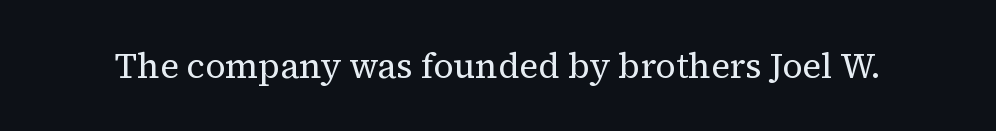
{"serif": "yes", "italic": "no", "bold": "no", "weight": "regular", "width": "normal", "stroke_contrast": "medium", "x_height": "medium", "monospaced": "no", "underline": "no", "letter_spacing": "normal", "letter_spacing_em": 0.0, "glyph_px": 35}
